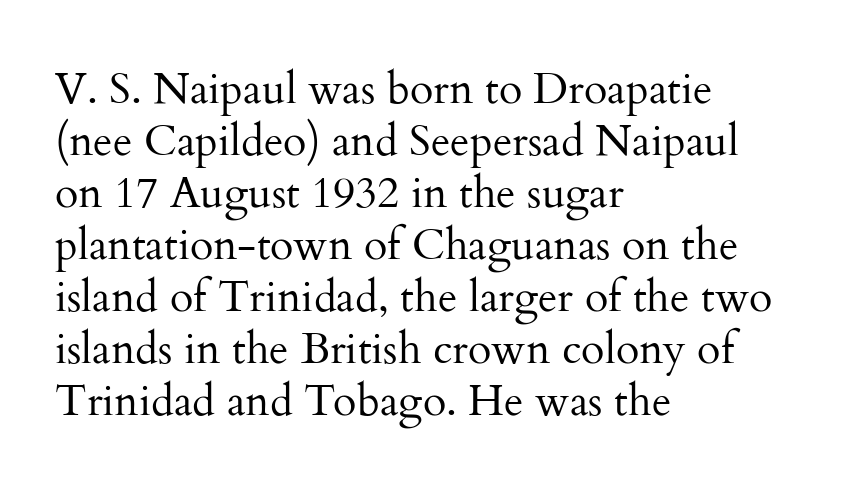
{"serif": "yes", "italic": "no", "bold": "no", "weight": "regular", "width": "normal", "stroke_contrast": "medium", "x_height": "small", "monospaced": "no", "underline": "no", "align": "left", "line_spacing_ratio": 1.21, "letter_spacing": "normal", "letter_spacing_em": 0.0, "glyph_px": 43}
